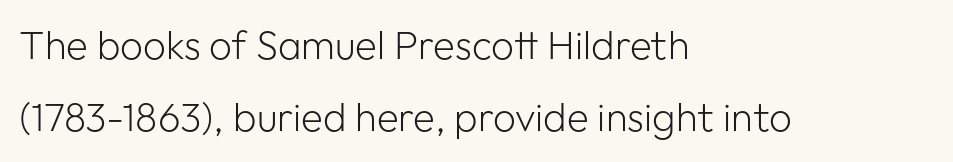
{"serif": "no", "italic": "no", "bold": "no", "weight": "light", "width": "normal", "stroke_contrast": "low", "x_height": "medium", "monospaced": "no", "underline": "no", "align": "left", "line_spacing_ratio": 1.81, "letter_spacing": "normal", "letter_spacing_em": 0.0, "glyph_px": 40}
